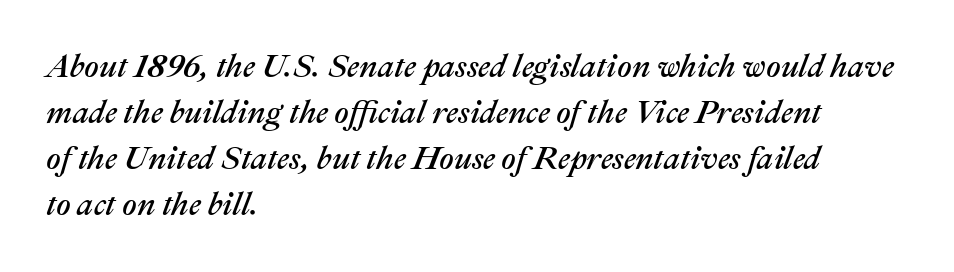
{"italic": "yes", "lean": "right", "slant_degrees": 22, "width": "normal", "stroke_contrast": "medium", "x_height": "medium", "monospaced": "no", "underline": "no", "align": "left", "line_spacing": "normal", "line_spacing_ratio": 1.44, "letter_spacing": "normal", "letter_spacing_em": 0.0, "glyph_px": 32}
